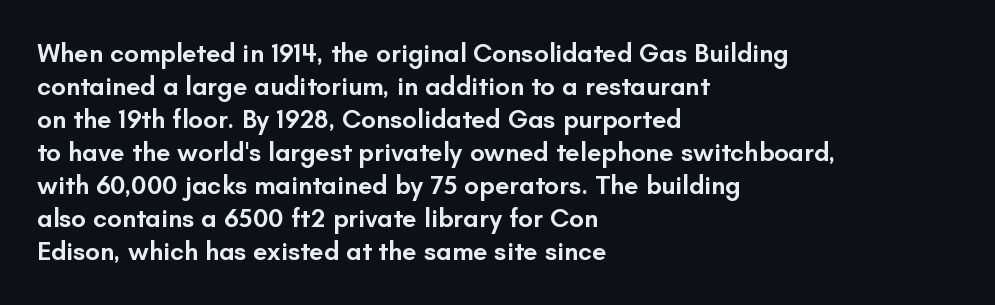
{"italic": "no", "bold": "semi", "underline": "no", "align": "left", "line_spacing": "normal", "line_spacing_ratio": 1.27, "letter_spacing": "normal", "letter_spacing_em": 0.0, "glyph_px": 26}
